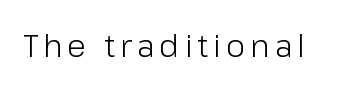
Observe the absence of serifs on each vertical stroke in this sample. Compared with a typical body face, this is equally light or lighter still. The baseline area is clear. Think of a printed novel: that variable character pitch is what you see here. Tall strokes in this sample are plumb rather than angled.
